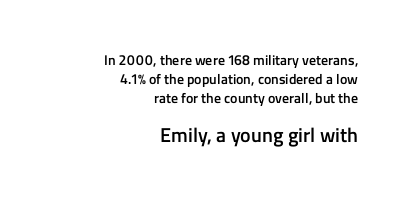
{"italic": "no", "bold": "semi", "underline": "no", "align": "right", "line_spacing": "normal", "line_spacing_ratio": 1.36, "letter_spacing": "normal", "letter_spacing_em": 0.0, "larger_block": "second", "size_ratio": 1.43, "glyph_px": 20}
